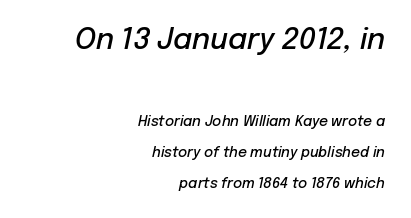
Q: Is the text bold? A: Semi-bold.
Q: Is the text italic (slanted)? A: Yes, it leans right by about 12 degrees.
Q: Is the text underlined? A: No.
Q: How is the paragraph aligned? A: Right-aligned.
Q: Is the spacing between letters normal or unusually wide? A: Normal.
Q: Is the spacing between lines tight, normal or loose? A: Loose.
Q: Which block of text is set in a larger size, the first (top) or the second (bottom)? A: The first (top) one.
Q: Width (condensed, normal, or wide)? A: Normal.
Q: Stroke contrast? A: Low.
Q: x-height? A: Medium.
Q: Monospaced? A: No.
